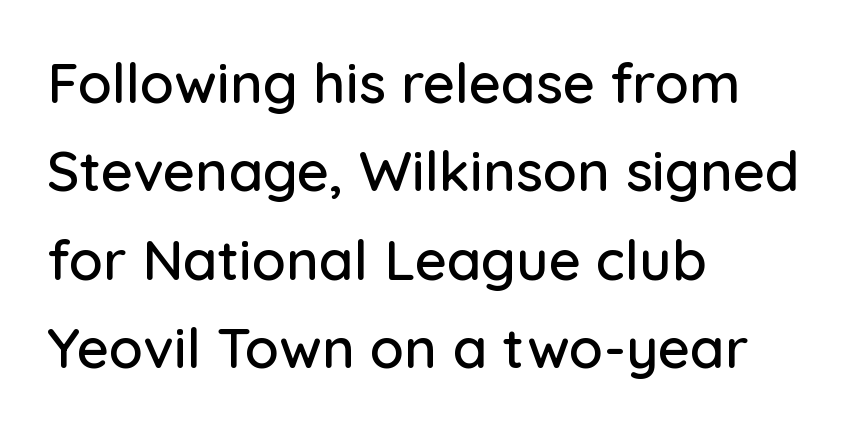
The image shows 56 px sans-serif type, upright; set left-aligned, normal line spacing (1.58x), normal letter spacing, not underlined; low stroke contrast and a medium x-height.
